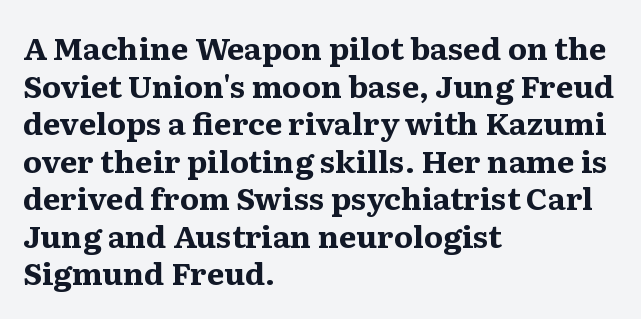
The image shows 31 px bold serif type, upright; set left-aligned, line spacing 1.21x, normal letter spacing, not underlined; medium stroke contrast and a medium x-height.
